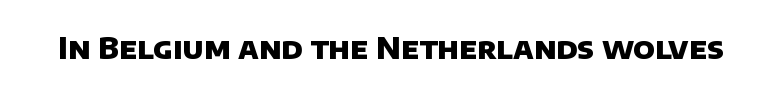
Regarding serifs, this sample does without them. Note the varied advance widths — an 'i' is clearly narrower than an 'm'. Glance below the letters and you will spot only blank space. Between one letter and the next there's only the usual sliver of space. Strokes here are thick enough to call this a true bold.
